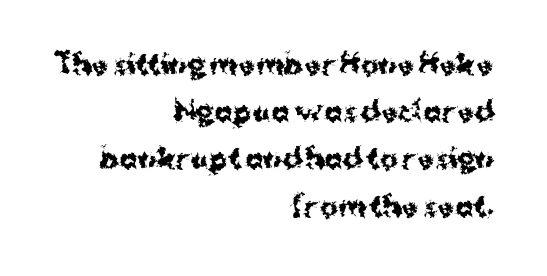
These lines stack with their right ends in a neat column. The specimen omits any rule beneath the text block's lines. This is roman type, the default non-slanted kind. Is the letter spacing exaggerated? No — it looks like the ordinary default. Set as a true bold cut, around the 700 mark.
